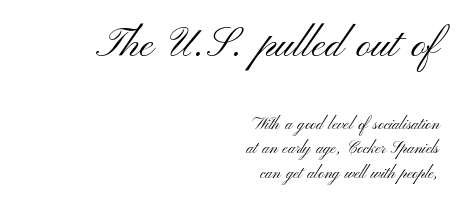
Q: Is the text bold? A: No.
Q: Is the text italic (slanted)? A: Yes.
Q: Is the typeface a serif or a sans-serif typeface? A: Sans-serif.
Q: Is the text underlined? A: No.
Q: How is the paragraph aligned? A: Right-aligned.
Q: Is the spacing between letters normal or unusually wide? A: Normal.
Q: Is the spacing between lines tight, normal or loose? A: Normal.
Q: Which block of text is set in a larger size, the first (top) or the second (bottom)? A: The first (top) one.
Q: Width (condensed, normal, or wide)? A: Wide.
Q: Stroke contrast? A: Medium.
Q: x-height? A: Small.
Q: Monospaced? A: No.
